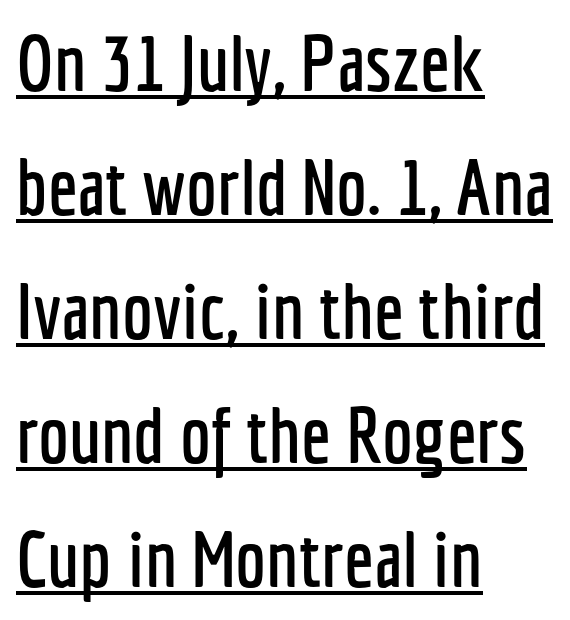
{"serif": "no", "italic": "no", "width": "condensed", "stroke_contrast": "low", "x_height": "medium", "monospaced": "no", "underline": "yes", "align": "left", "line_spacing": "normal", "line_spacing_ratio": 1.59, "letter_spacing": "normal", "letter_spacing_em": 0.0, "glyph_px": 78}
